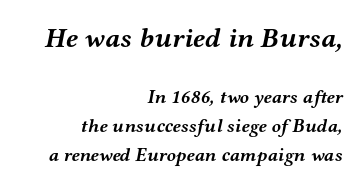
This rendering leaves character spacing at its baseline value. A bare baseline throughout the passage. Posture: slanted. Large over small — that's the arrangement of the two blocks here.
